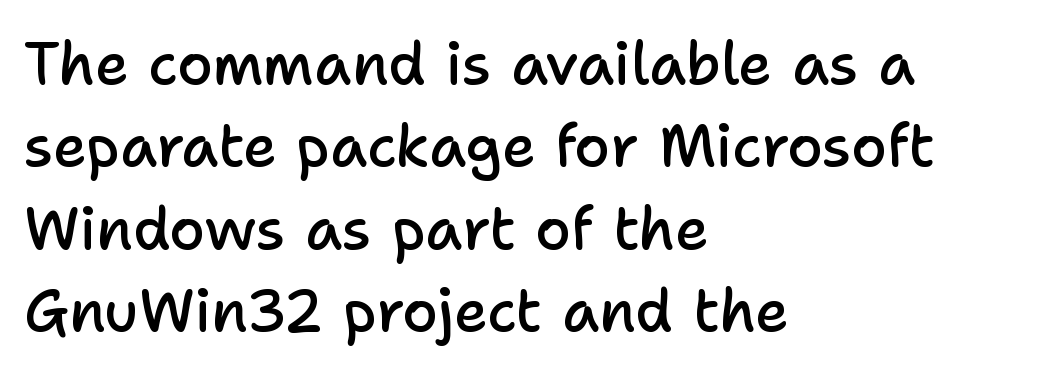
Q: Is the text bold? A: Semi-bold.
Q: Is the text italic (slanted)? A: No, it is upright.
Q: Is the typeface a serif or a sans-serif typeface? A: Sans-serif.
Q: Is the text underlined? A: No.
Q: How is the paragraph aligned? A: Left-aligned.
Q: Is the spacing between letters normal or unusually wide? A: Normal.
Q: Is the spacing between lines tight, normal or loose? A: Normal.
Q: Width (condensed, normal, or wide)? A: Normal.
Q: Stroke contrast? A: Low.
Q: x-height? A: Medium.
Q: Monospaced? A: No.
